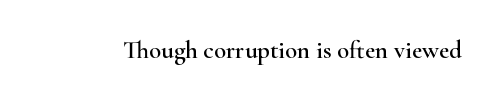
{"italic": "no", "underline": "no", "letter_spacing": "normal", "letter_spacing_em": 0.0, "glyph_px": 25}
